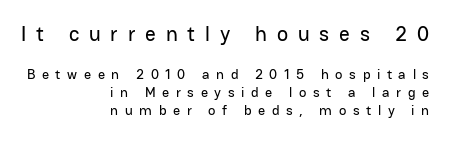
The image shows 21 px text type, upright; set right-aligned, normal line spacing (1.32x), unusually wide letter spacing (+0.47 em), not underlined; the first (top) block is 1.5x larger.
